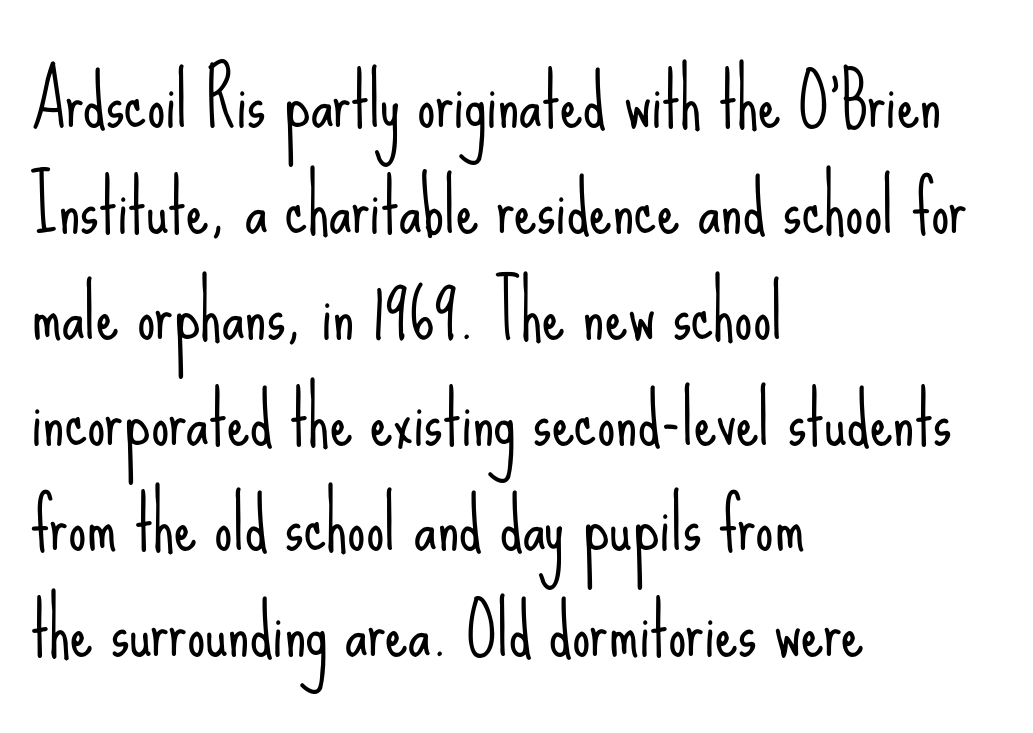
The image shows 72 px light, condensed sans-serif type, upright; set left-aligned, normal line spacing (1.47x), normal letter spacing, not underlined; low stroke contrast and a small x-height.
